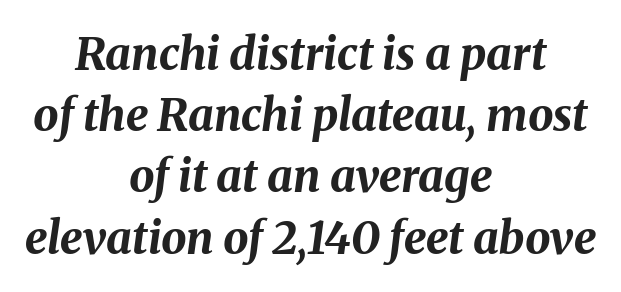
Q: Is the text bold? A: Yes.
Q: Is the text italic (slanted)? A: Yes, it leans right by about 8 degrees.
Q: Is the text underlined? A: No.
Q: How is the paragraph aligned? A: Centered.
Q: Is the spacing between letters normal or unusually wide? A: Normal.
Q: Is the spacing between lines tight, normal or loose? A: Normal.
Q: Width (condensed, normal, or wide)? A: Normal.
Q: Stroke contrast? A: Medium.
Q: x-height? A: Medium.
Q: Monospaced? A: No.
